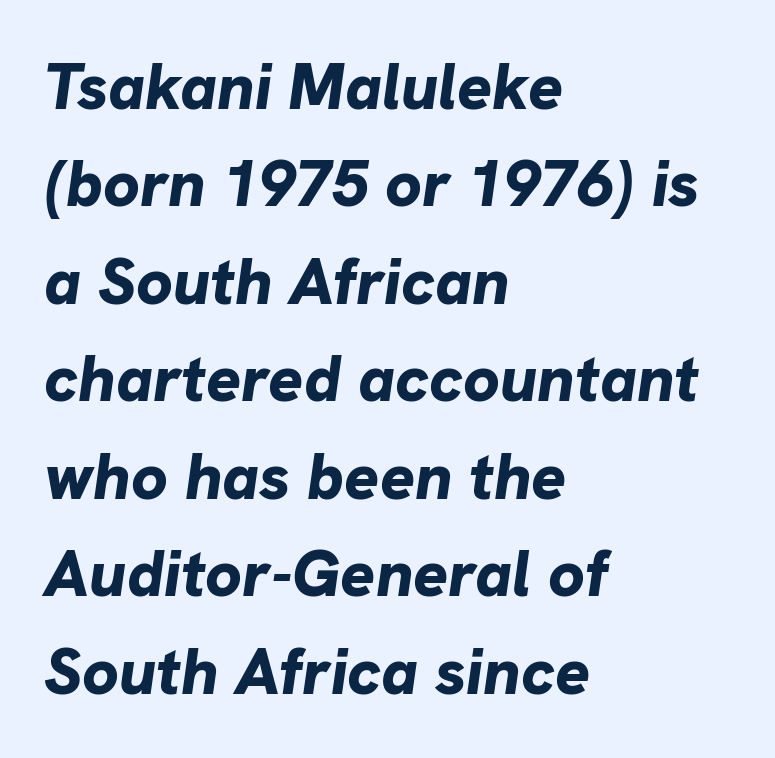
Q: Is the text bold? A: Yes.
Q: Is the text italic (slanted)? A: Yes, it leans right by about 8 degrees.
Q: Is the text underlined? A: No.
Q: How is the paragraph aligned? A: Left-aligned.
Q: Is the spacing between letters normal or unusually wide? A: Normal.
Q: Is the spacing between lines tight, normal or loose? A: Normal.
Q: Width (condensed, normal, or wide)? A: Normal.
Q: Stroke contrast? A: Low.
Q: x-height? A: Medium.
Q: Monospaced? A: No.
